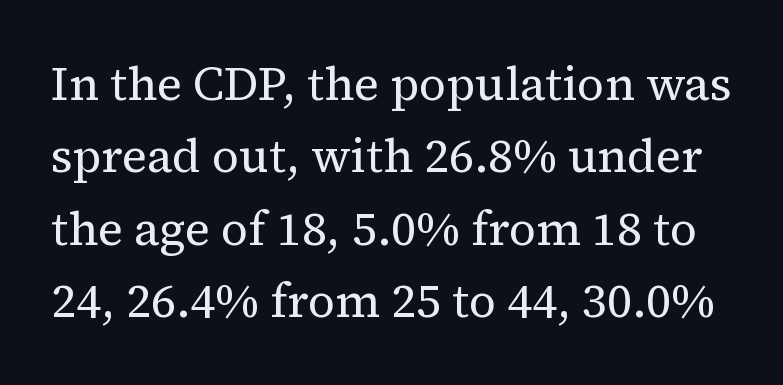
Stroke terminals: seriffed. Weight: regular or lighter. Honestly, there is no underline to notice here at all. The rendering uses natural spacing where letterforms have individual widths. Regarding leading, the lines here are spaced in the standard way.
